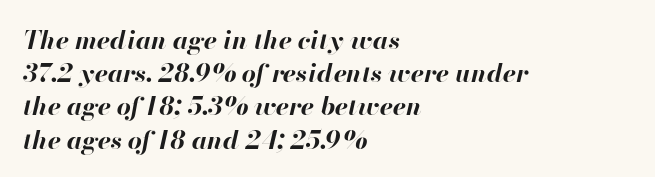
Q: Is the text bold? A: Yes.
Q: Is the text italic (slanted)? A: Yes, it leans right by about 13 degrees.
Q: Is the text underlined? A: No.
Q: How is the paragraph aligned? A: Left-aligned.
Q: Is the spacing between letters normal or unusually wide? A: Normal.
Q: Is the spacing between lines tight, normal or loose? A: Normal.
